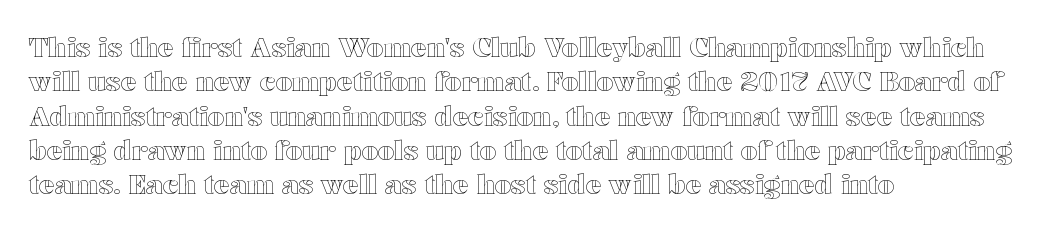
Q: Is the text italic (slanted)? A: No, it is upright.
Q: Is the text underlined? A: No.
Q: How is the paragraph aligned? A: Left-aligned.
Q: Is the spacing between letters normal or unusually wide? A: Normal.
Q: Is the spacing between lines tight, normal or loose? A: Normal.
